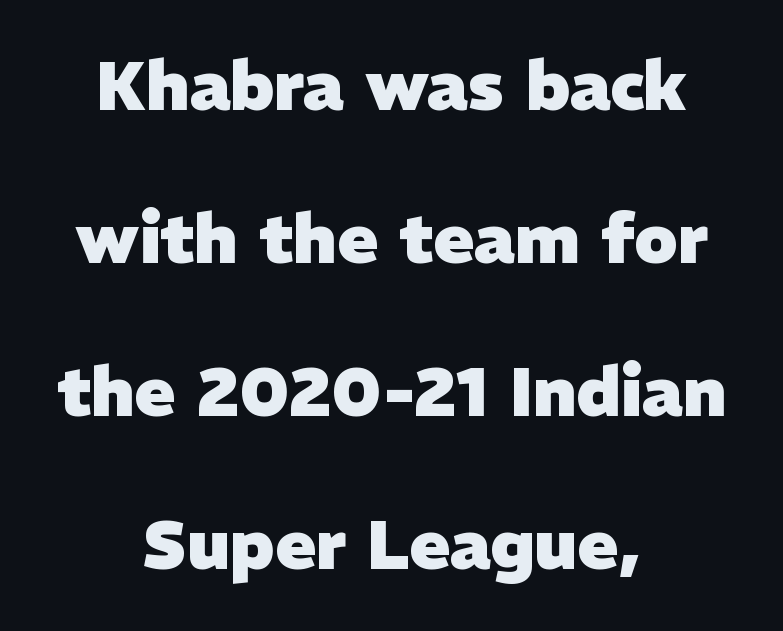
The image shows 68 px heavy sans-serif type; set centered, loose line spacing (2.25x), normal letter spacing, not underlined; low stroke contrast and a medium x-height.
